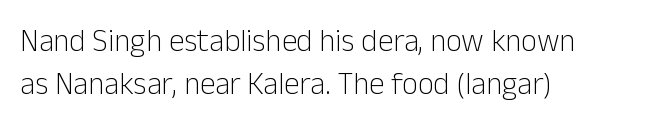
The passage is arranged the way most books set body copy — flush left. The typography opts for an upright posture over an oblique one. The letters look calm and open, with moderate or lighter stems. The specimen omits any rule beneath the text block's lines. These lines are composed in type without serifs. How are the letters spaced? Ordinarily, with no added tracking.
